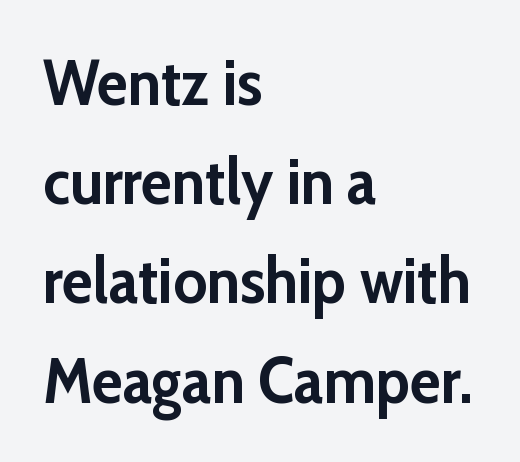
{"serif": "no", "italic": "no", "bold": "yes", "weight": "semibold", "width": "normal", "stroke_contrast": "low", "x_height": "medium", "monospaced": "no", "underline": "no", "align": "left", "line_spacing": "normal", "line_spacing_ratio": 1.55, "letter_spacing": "normal", "letter_spacing_em": 0.0, "glyph_px": 64}
